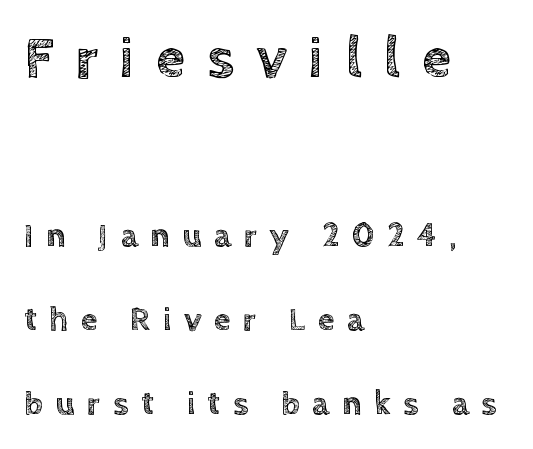
Q: Is the text italic (slanted)? A: No, it is upright.
Q: Is the text underlined? A: No.
Q: How is the paragraph aligned? A: Left-aligned.
Q: Is the spacing between letters normal or unusually wide? A: Unusually wide.
Q: Is the spacing between lines tight, normal or loose? A: Loose.
Q: Which block of text is set in a larger size, the first (top) or the second (bottom)? A: The first (top) one.
Q: Width (condensed, normal, or wide)? A: Normal.
Q: x-height? A: Large.
Q: Monospaced? A: No.
